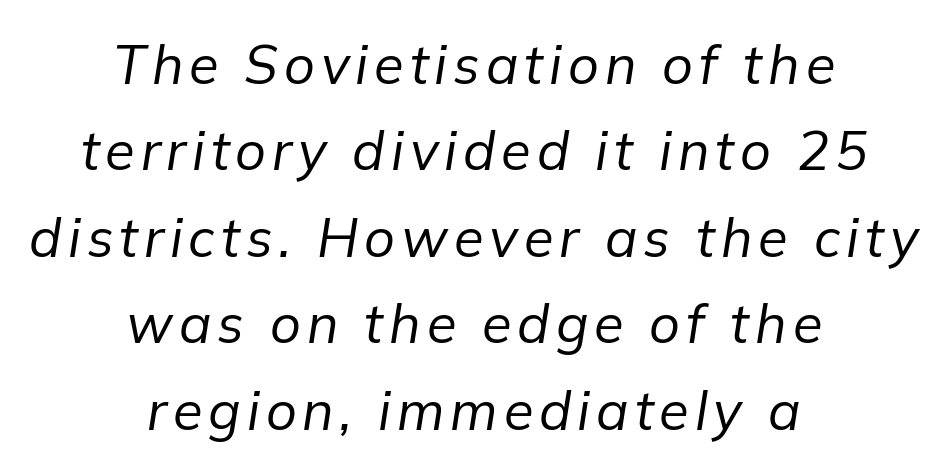
Vertical stems look standard width or narrower in stroke. Each line is balanced around a shared central axis. The gap between lines stays unmarked. Slanted lettering throughout. What's the leading like? Ordinary, nothing unusual. Character widths vary here, with narrow letters taking less room than wide ones.
